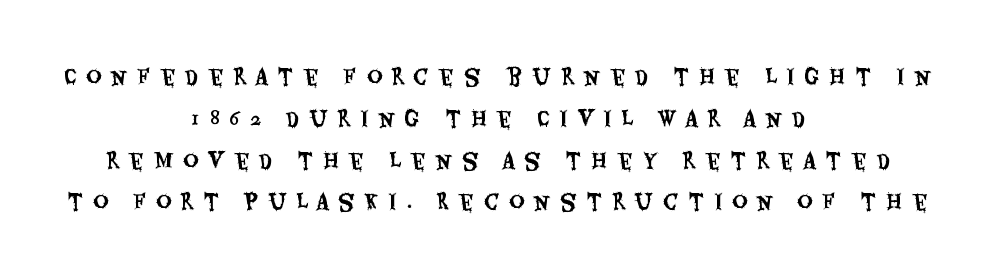
{"italic": "no", "underline": "no", "align": "center", "line_spacing": "loose", "line_spacing_ratio": 1.99, "letter_spacing": "wide", "letter_spacing_em": 0.46, "glyph_px": 21}
